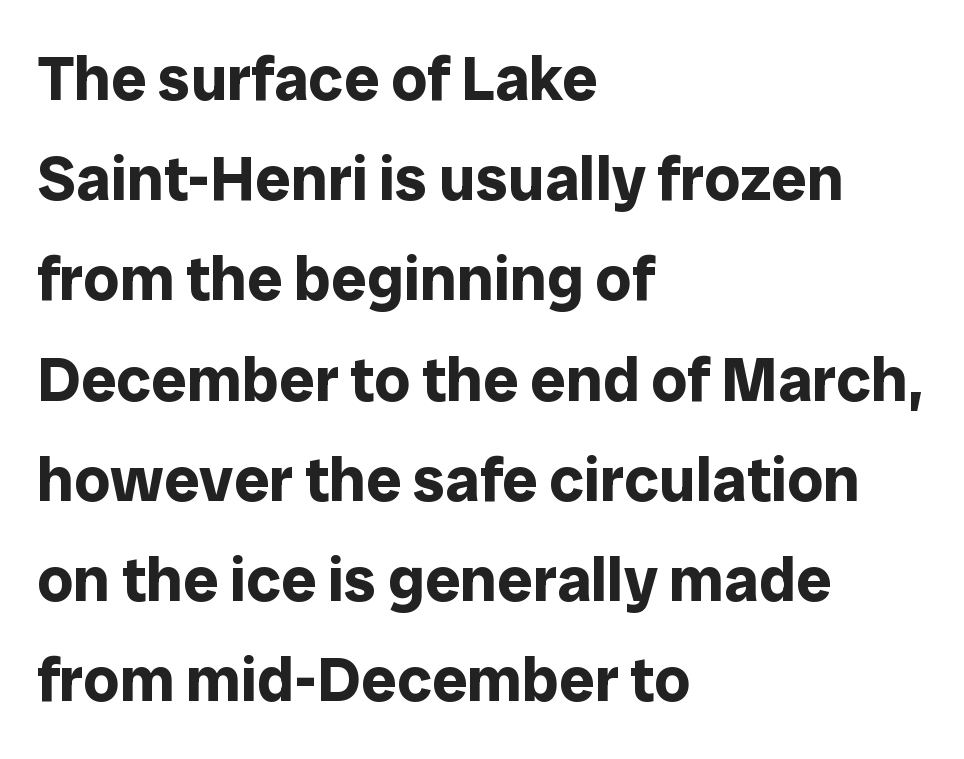
The image shows 63 px bold sans-serif type, upright; set left-aligned, normal line spacing (1.59x), normal letter spacing, not underlined; low stroke contrast and a medium x-height.
